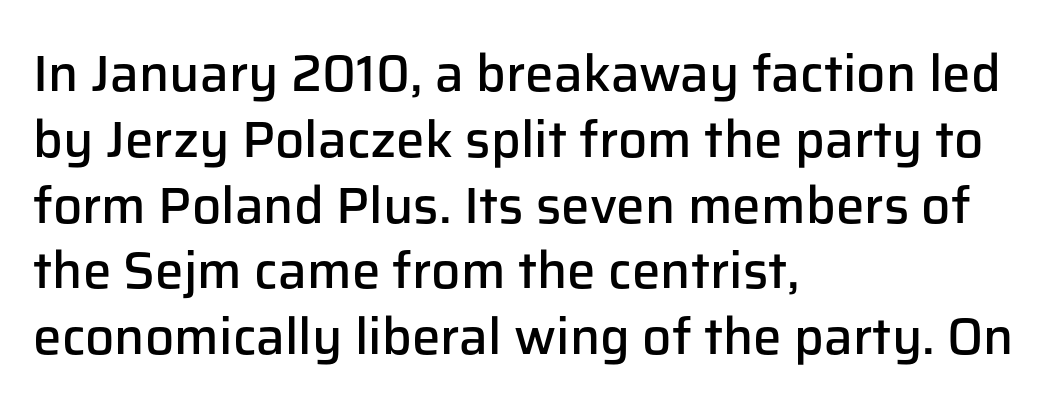
{"serif": "no", "italic": "no", "bold": "semi", "weight": "semibold", "width": "normal", "stroke_contrast": "low", "x_height": "medium", "monospaced": "no", "underline": "no", "align": "left", "line_spacing": "normal", "line_spacing_ratio": 1.29, "letter_spacing": "normal", "letter_spacing_em": 0.0, "glyph_px": 51}
